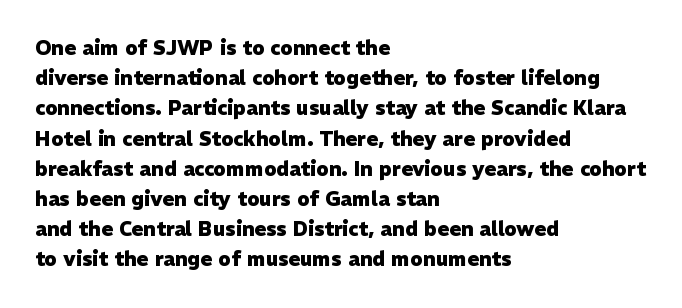
Where is the straight margin? On the left. Between one letter and the next there's only the usual sliver of space. Is there any slant? The stems are plumb. Every letter is thick-stroked: bold, no question.
